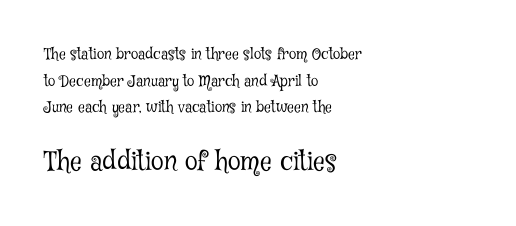
Q: Is the text bold? A: No.
Q: Is the text italic (slanted)? A: No, it is upright.
Q: Is the text underlined? A: No.
Q: How is the paragraph aligned? A: Left-aligned.
Q: Is the spacing between letters normal or unusually wide? A: Normal.
Q: Which block of text is set in a larger size, the first (top) or the second (bottom)? A: The second (bottom) one.
